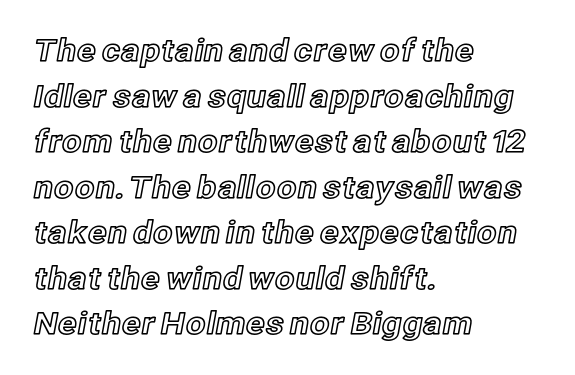
{"width": "normal", "x_height": "medium", "monospaced": "no", "underline": "no", "align": "left", "line_spacing": "normal", "line_spacing_ratio": 1.47, "letter_spacing": "normal", "letter_spacing_em": 0.0, "glyph_px": 31}
